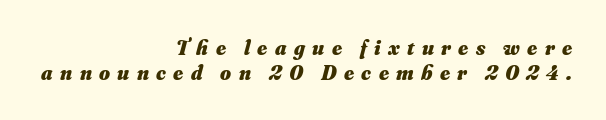
You can tell it's italic because the verticals aren't actually vertical. What weight is shown? A full bold with thick strokes. Horizontal alignment here is rightward, an uncommon choice for prose. This rendering widens character spacing well past its baseline value. Underlining? Definitely not there.
